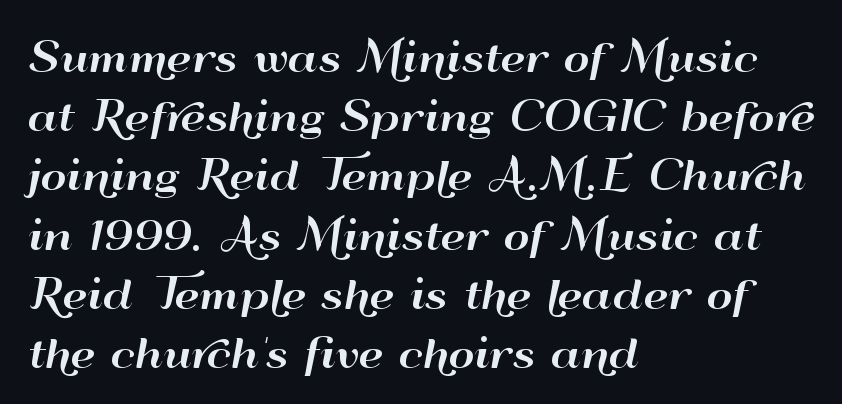
The gaps between neighbouring characters are ordinary and unremarkable. The rows are spaced the way most documents space them. Here the designer chose a conventional face with non-uniform glyph widths. Nope, no serifs anywhere on these letters.
